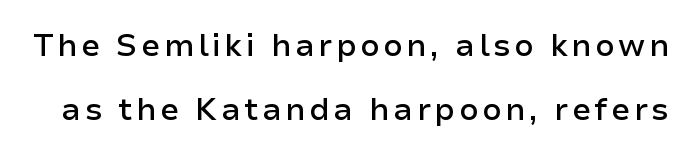
The image shows 31 px semibold sans-serif type, upright; set loose line spacing (2.08x), not underlined; low stroke contrast and a medium x-height.
